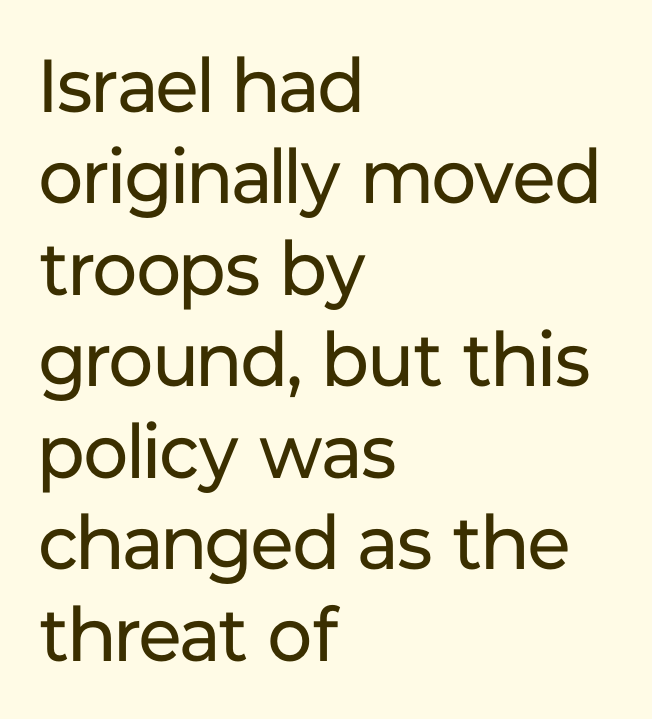
The image shows 75 px regular-weight sans-serif type, upright; set left-aligned, line spacing 1.22x, normal letter spacing, not underlined; low stroke contrast and a medium x-height.
